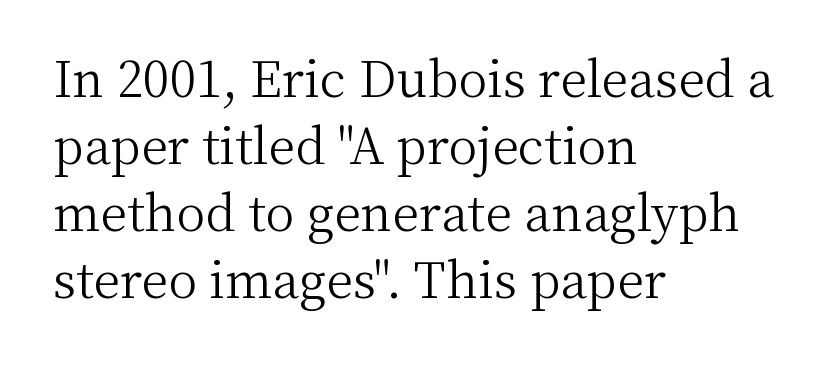
{"serif": "yes", "italic": "no", "bold": "no", "weight": "light", "width": "normal", "stroke_contrast": "medium", "x_height": "medium", "monospaced": "no", "underline": "no", "align": "left", "line_spacing": "normal", "line_spacing_ratio": 1.37, "letter_spacing": "normal", "letter_spacing_em": 0.0, "glyph_px": 49}
